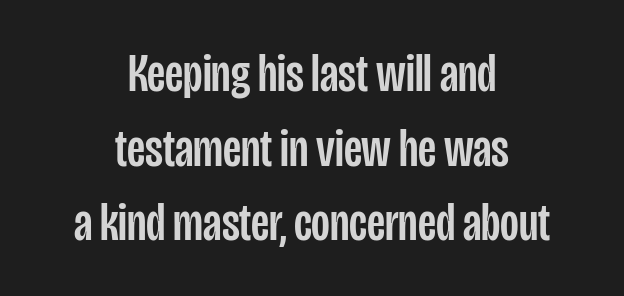
Typographically, this falls in the sans-serif category. Casual observation: everything's sitting right in the middle. The rendering uses natural spacing where letterforms have individual widths. The specimen omits any rule beneath the text block's lines. Spacing between characters is what you'd get straight out of the box. Characters remain perfectly vertical along every line.
